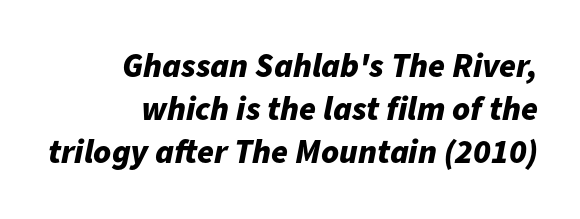
The image shows 34 px bold type, italic (leaning right); set right-aligned, normal line spacing (1.26x), normal letter spacing, not underlined; low stroke contrast and a medium x-height.
